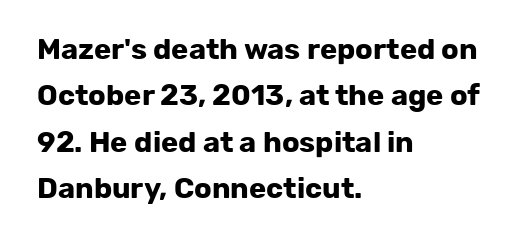
The image shows 29 px bold sans-serif type, upright; set left-aligned, normal line spacing (1.6x), normal letter spacing, not underlined; low stroke contrast and a medium x-height.
